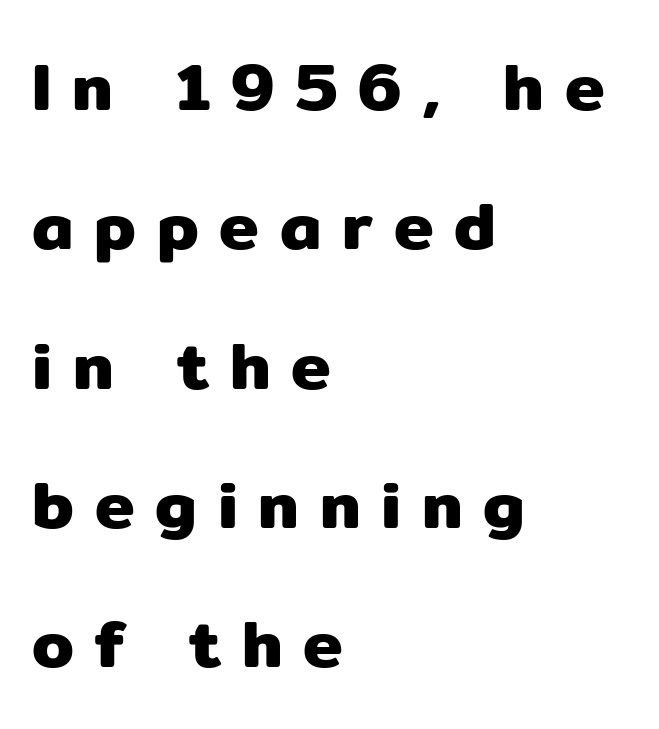
{"serif": "no", "italic": "no", "width": "normal", "stroke_contrast": "low", "x_height": "medium", "monospaced": "no", "underline": "no", "align": "left", "line_spacing": "loose", "line_spacing_ratio": 2.08, "letter_spacing": "wide", "letter_spacing_em": 0.31, "glyph_px": 67}
